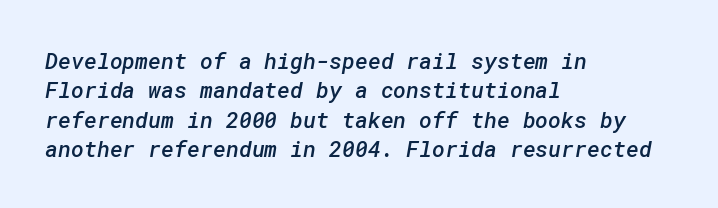
Letter spacing: default. Anything drawn beneath the words? Only blank space. Each new line begins a customary step beneath the previous one. Is the type bold? Partly — it's a semibold, heavier than regular but not fully bold. The rag falls on the right side of this text block.
